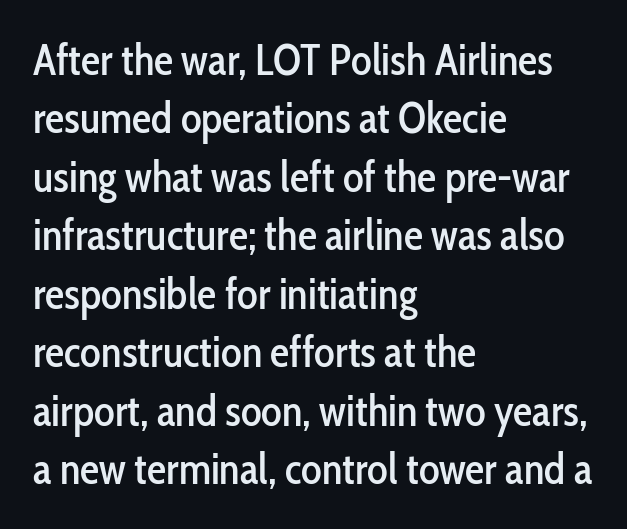
Q: Is the text italic (slanted)? A: No, it is upright.
Q: Is the typeface a serif or a sans-serif typeface? A: Sans-serif.
Q: Is the text underlined? A: No.
Q: How is the paragraph aligned? A: Left-aligned.
Q: Is the spacing between letters normal or unusually wide? A: Normal.
Q: Is the spacing between lines tight, normal or loose? A: Normal.
Q: Width (condensed, normal, or wide)? A: Condensed.
Q: Stroke contrast? A: Low.
Q: x-height? A: Medium.
Q: Monospaced? A: No.
